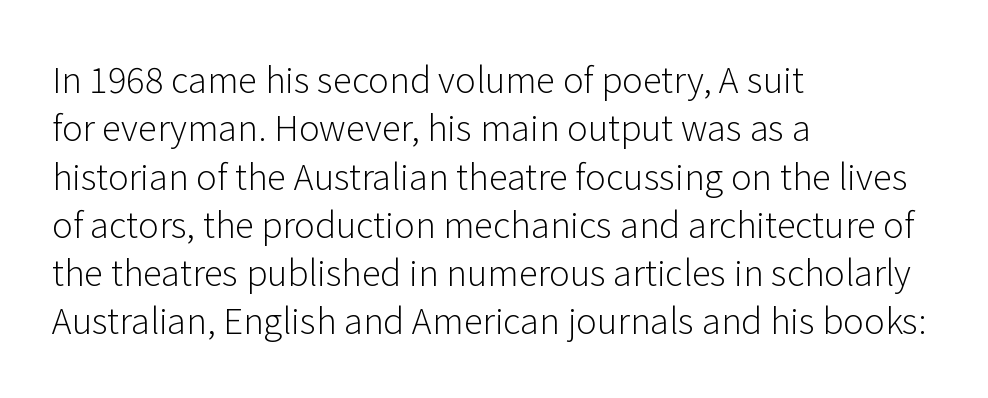
{"serif": "no", "italic": "no", "bold": "no", "weight": "light", "width": "normal", "stroke_contrast": "low", "x_height": "medium", "monospaced": "no", "underline": "no", "align": "left", "line_spacing": "normal", "line_spacing_ratio": 1.38, "letter_spacing": "normal", "letter_spacing_em": 0.0, "glyph_px": 35}
